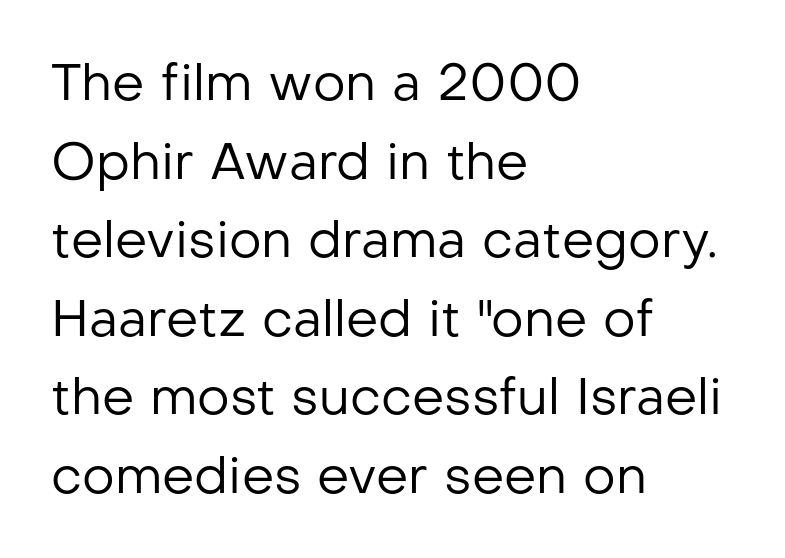
{"serif": "no", "italic": "no", "bold": "no", "weight": "regular", "width": "normal", "stroke_contrast": "low", "x_height": "medium", "monospaced": "no", "underline": "no", "align": "left", "line_spacing": "normal", "line_spacing_ratio": 1.54, "letter_spacing": "normal", "letter_spacing_em": 0.0, "glyph_px": 51}
